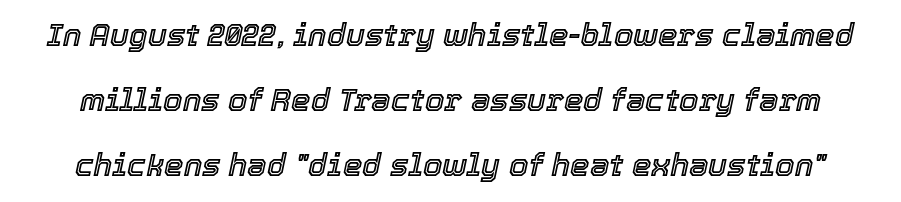
Q: Is the text italic (slanted)? A: Yes, it leans right by about 12 degrees.
Q: Is the text underlined? A: No.
Q: Is the spacing between letters normal or unusually wide? A: Normal.
Q: Is the spacing between lines tight, normal or loose? A: Loose.
Q: Width (condensed, normal, or wide)? A: Normal.
Q: x-height? A: Medium.
Q: Monospaced? A: No.
